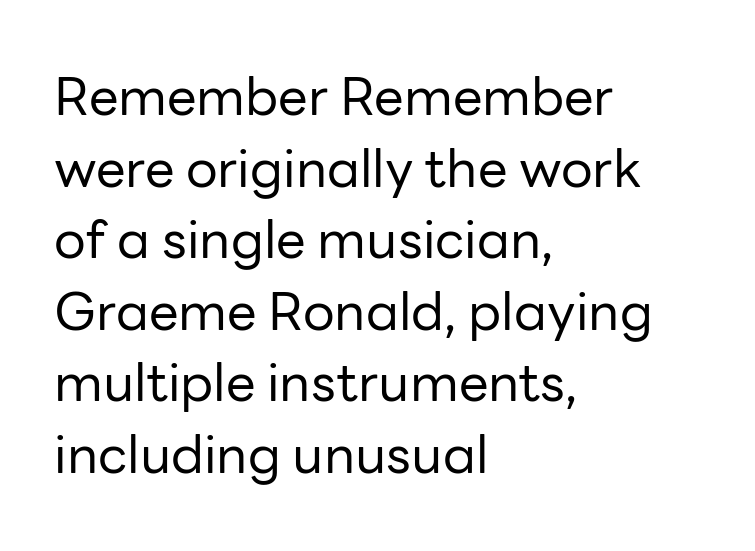
The image shows 53 px regular-weight sans-serif type, upright; set left-aligned, normal line spacing (1.35x), normal letter spacing, not underlined; low stroke contrast and a medium x-height.
